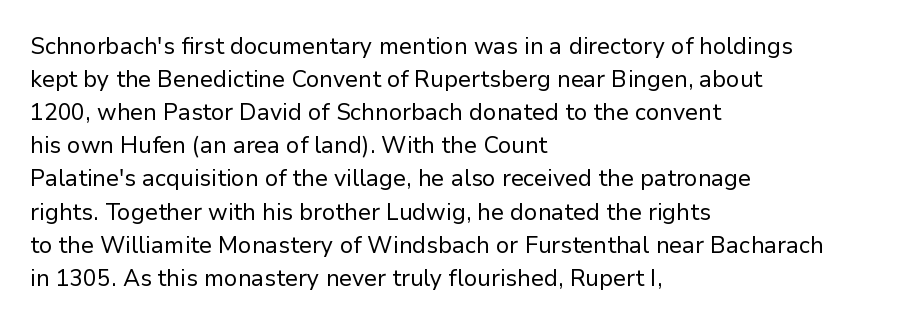
{"italic": "no", "bold": "no", "underline": "no", "align": "left", "line_spacing": "normal", "line_spacing_ratio": 1.44, "letter_spacing": "normal", "letter_spacing_em": 0.0, "glyph_px": 23}
